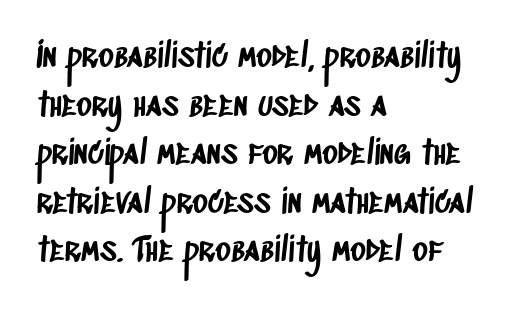
Check under the words: just untouched page. Typeset ragged right — the left edge is the straight one. There is no visible air inserted between adjacent glyphs. Normally led — the rows are evenly, conventionally spaced. The type family on display is of the sans-serif kind. You could not count columns in this text — the font is proportionally spaced.
